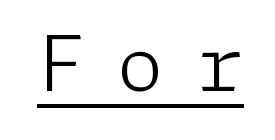
Regarding serifs, this sample does without them. Characters follow at a spacing far wider than the type designer built in. The typography opts for an upright posture over an oblique one. Each line of the rendering has a horizontal stroke beneath the glyphs. These glyphs show unthickened strokes, regular width or finer.
